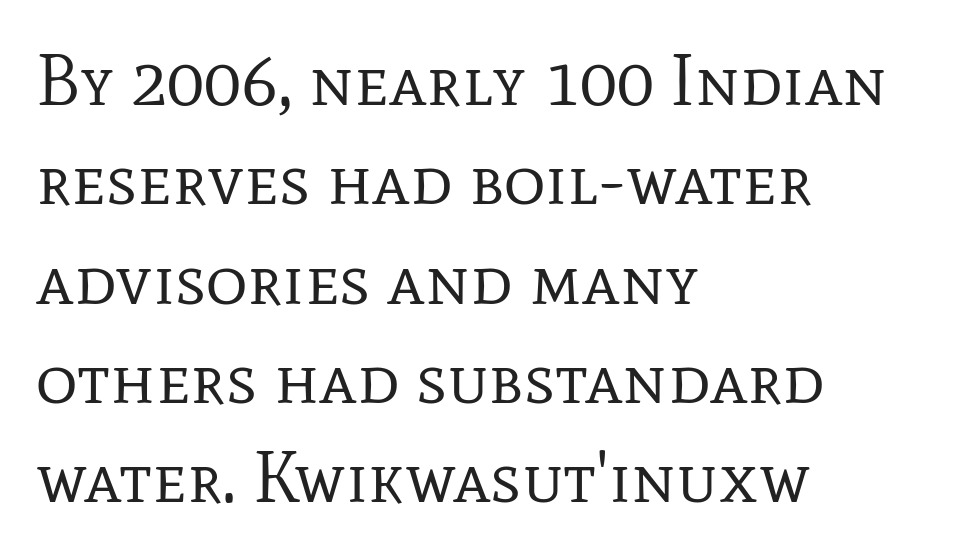
The image shows 72 px regular-weight serif type, upright; set left-aligned, normal line spacing (1.38x), normal letter spacing, not underlined; low stroke contrast and a medium x-height.
